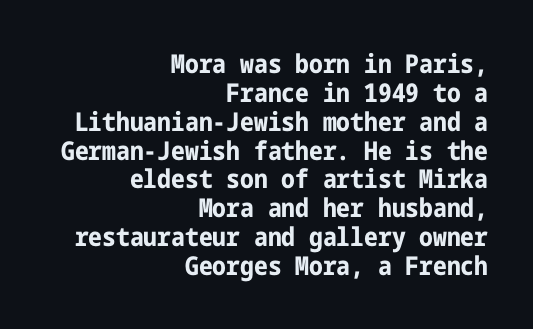
Is the type bold? Yes — the strokes are clearly thick and heavy. This sample uses plain, unmodified letter spacing. What's the leading like? Squeezed, with rows nearly overlapping. Quick note: not italic, upright.
